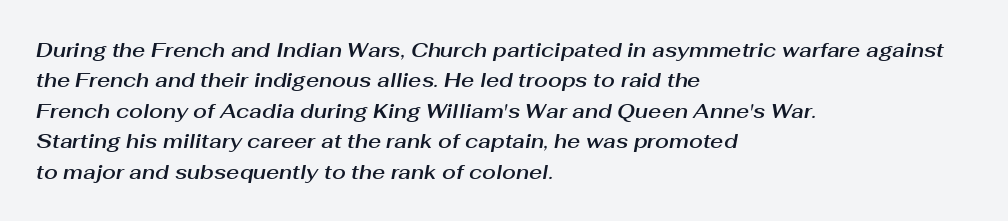
Q: Is the text italic (slanted)? A: Yes, it leans right by about 10 degrees.
Q: Is the text underlined? A: No.
Q: How is the paragraph aligned? A: Left-aligned.
Q: Is the spacing between letters normal or unusually wide? A: Normal.
Q: Is the spacing between lines tight, normal or loose? A: Normal.
